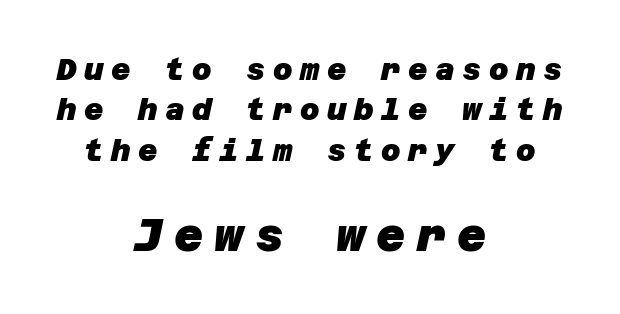
{"serif": "no", "bold": "yes", "weight": "heavy", "width": "normal", "stroke_contrast": "low", "x_height": "large", "underline": "no", "align": "center", "line_spacing": "normal", "line_spacing_ratio": 1.35, "letter_spacing": "wide", "letter_spacing_em": 0.25, "larger_block": "second", "size_ratio": 1.5, "glyph_px": 45}
